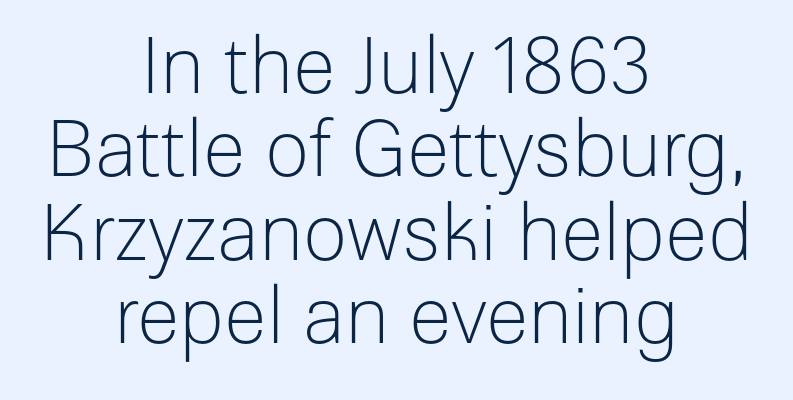
Q: Is the text bold? A: No.
Q: Is the text italic (slanted)? A: No, it is upright.
Q: Is the typeface a serif or a sans-serif typeface? A: Sans-serif.
Q: Is the text underlined? A: No.
Q: How is the paragraph aligned? A: Centered.
Q: Is the spacing between letters normal or unusually wide? A: Normal.
Q: Is the spacing between lines tight, normal or loose? A: Tight.
Q: Width (condensed, normal, or wide)? A: Normal.
Q: Stroke contrast? A: Low.
Q: x-height? A: Medium.
Q: Monospaced? A: No.
